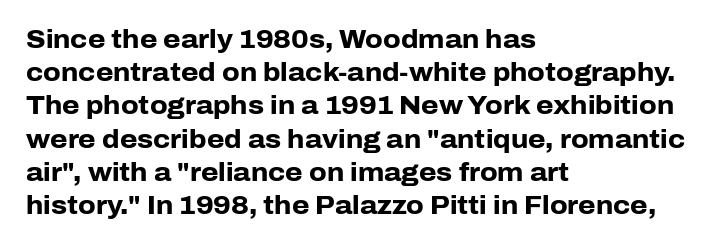
The image shows 25 px bold type, upright; set left-aligned, normal line spacing (1.33x), normal letter spacing, not underlined.
